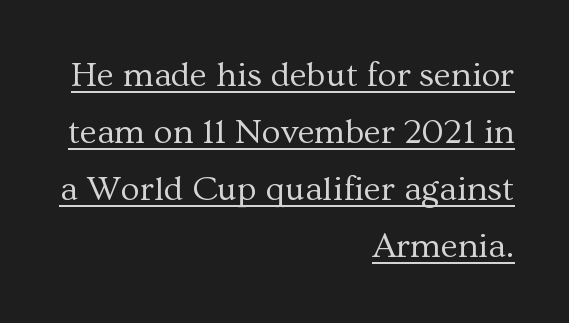
Reading down the column, the eye jumps a familiar distance to each next line. Glance below the letters and you will spot a drawn line. Do the characters align in a grid? No, the font is proportional. The rag falls on the left side of this text block. You can tell it's not italic because the verticals are truly vertical.
